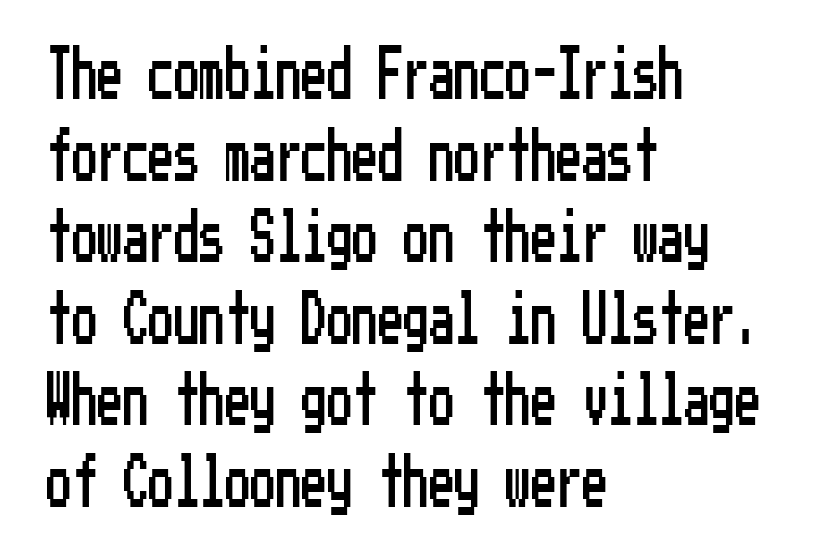
A roman cut, with each character standing at attention. This rendering employs a face without finishing strokes, i.e., a sans-serif. The designer left line spacing at the default. The passage is arranged the way most books set body copy — flush left. Lines of text with bare space underneath.
